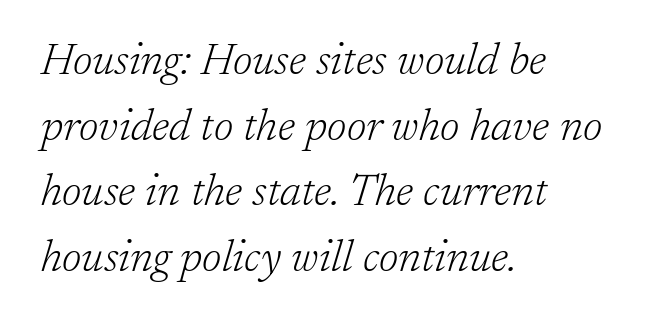
{"serif": "yes", "italic": "yes", "lean": "right", "slant_degrees": 17, "bold": "no", "weight": "light", "width": "normal", "stroke_contrast": "low", "x_height": "medium", "monospaced": "no", "underline": "no", "align": "left", "line_spacing": "normal", "line_spacing_ratio": 1.49, "letter_spacing": "normal", "letter_spacing_em": 0.0, "glyph_px": 44}
